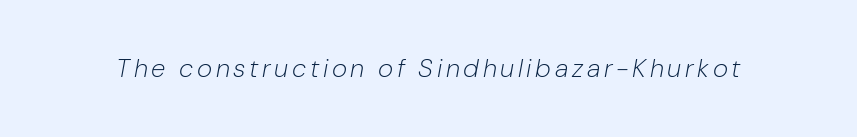
Q: Is the text bold? A: No.
Q: Is the text italic (slanted)? A: Yes, it leans right by about 10 degrees.
Q: Is the text underlined? A: No.
